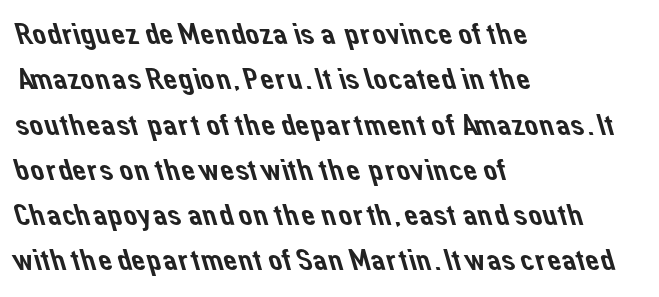
Is there much room between lines? A standard amount, neither cramped nor airy. These lines are rendered in a variable-pitch font. Short and long lines alike share a common starting point at left. The space beneath each line is pristine and unruled. Look at the bottom of the vertical strokes: they stop flat, with no serifs. What stands out about the letter spacing? Nothing — it is the standard amount.
